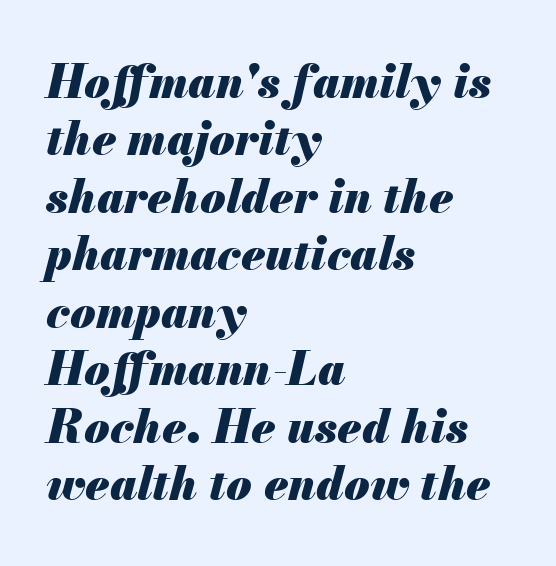
{"italic": "yes", "lean": "right", "slant_degrees": 13, "bold": "yes", "weight": "heavy", "width": "normal", "stroke_contrast": "medium", "x_height": "small", "monospaced": "no", "underline": "no", "align": "left", "line_spacing": "normal", "line_spacing_ratio": 1.25, "letter_spacing": "normal", "letter_spacing_em": 0.0, "glyph_px": 46}
